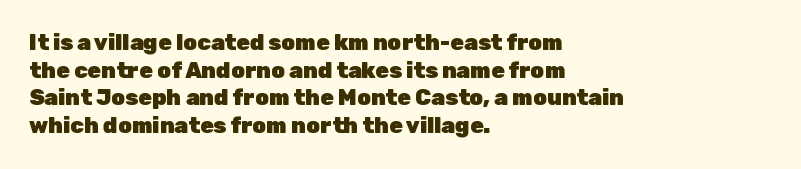
The image shows 22 px bold type, upright; set left-aligned, normal line spacing (1.26x), normal letter spacing, not underlined.
